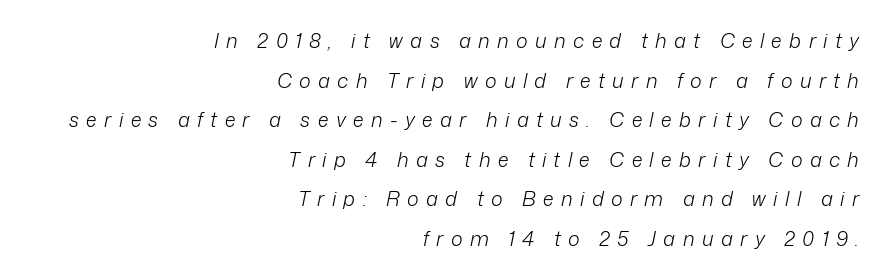
Q: Is the text bold? A: No.
Q: Is the text italic (slanted)? A: Yes, it leans right by about 12 degrees.
Q: Is the text underlined? A: No.
Q: How is the paragraph aligned? A: Right-aligned.
Q: Is the spacing between letters normal or unusually wide? A: Unusually wide.
Q: Is the spacing between lines tight, normal or loose? A: Loose.
